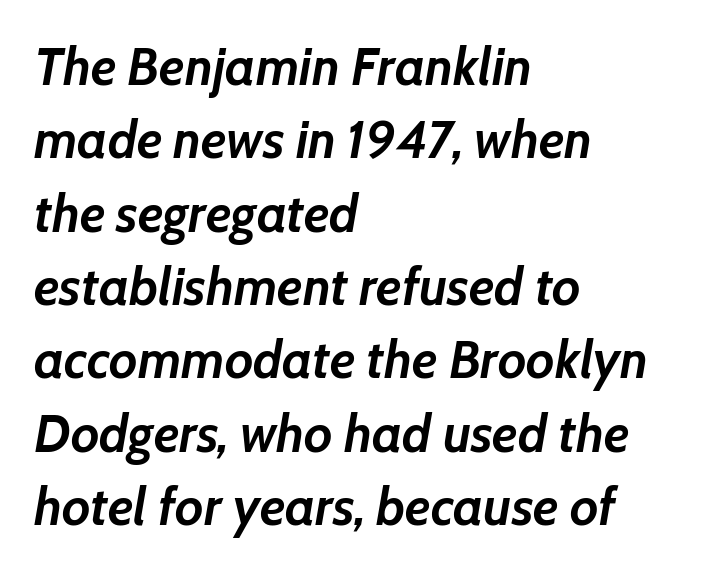
Look at the tracking — it's just the regular setting, nothing added. Would a proofreader flag this as italicized? Yes. These lines carry a lot of weight — the face is fully bold. Just letters on the line, the space beneath them empty. These lines are rendered in a variable-pitch font. Normally led — the rows are evenly, conventionally spaced.
